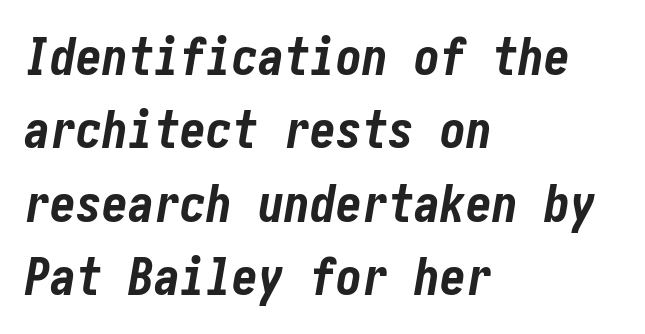
Visually the block forms a straight wall on the left and a jagged coastline on the right. The typography opts for an oblique posture over an upright one. These lines carry a lot of weight — the face is fully bold. The gaps between neighbouring characters are ordinary and unremarkable.
